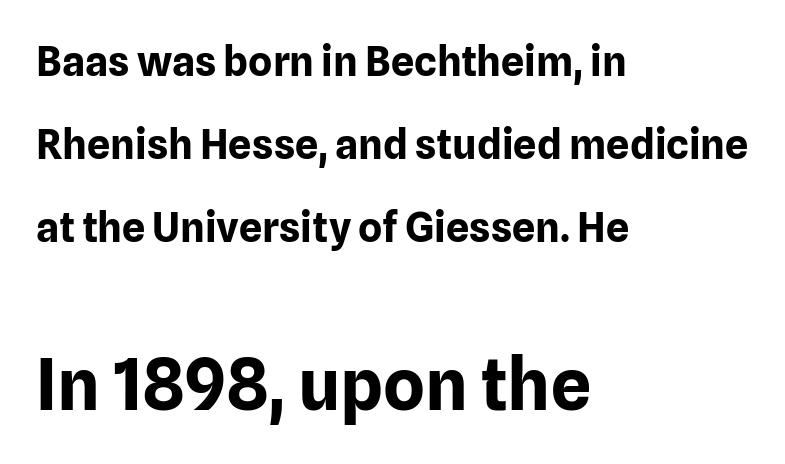
Teacher's note: observe the even left margin — that is flush-left alignment. Compared with typical paragraphs, the rows here are farther apart. The designer went with a sans here, leaving each stem footless. Which chunk is bigger? The second one — the bottom block dwarfs the top. Think of a printed novel: that variable character pitch is what you see here.
